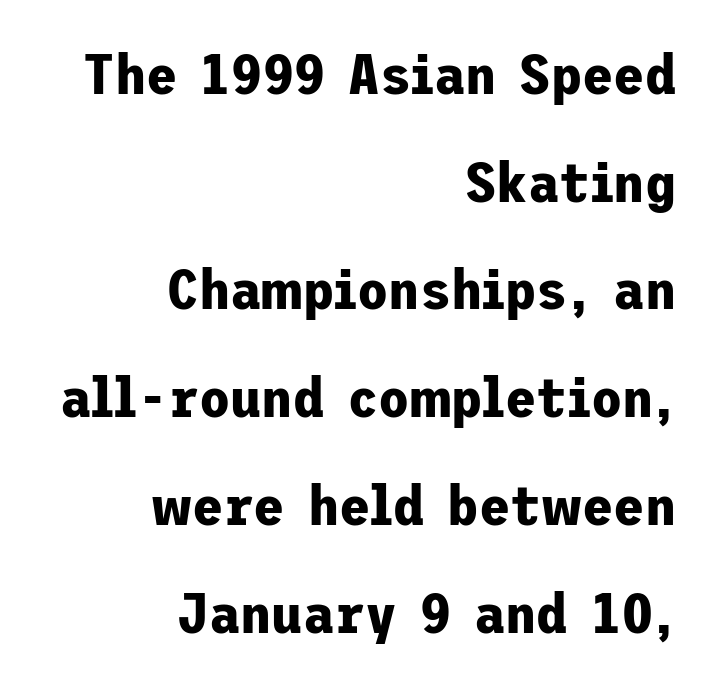
The image shows 57 px bold sans-serif type, upright; set right-aligned, line spacing 1.89x, normal letter spacing, not underlined; low stroke contrast and a medium x-height.
